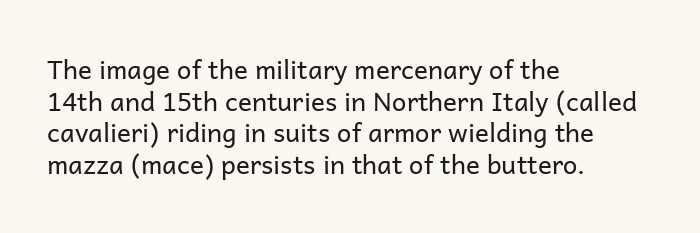
The image shows 26 px text type, upright; set left-aligned, line spacing 1.22x, normal letter spacing, not underlined.
